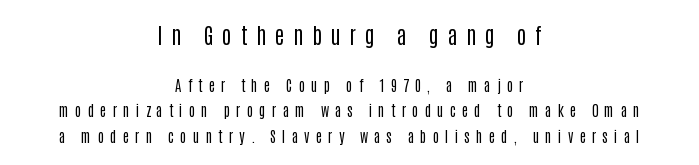
Is the type heavy? It reads as light-to-regular instead. Each word looks stretched out because of the extra space between its letters. Clear beneath every line of the passage. Note: larger setting up top, smaller setting below. Notice how the stems are strictly vertical — no italics here.
